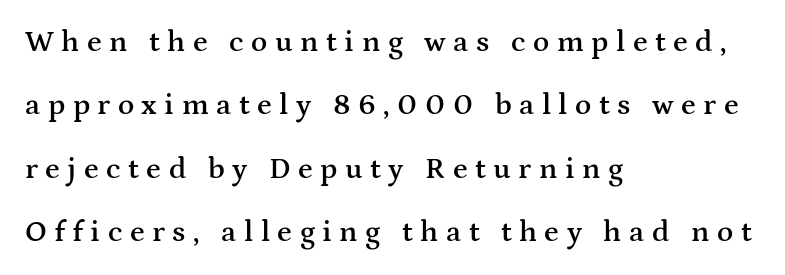
Regarding serifs, this sample has them. Horizontally, the lines are justified to the leading edge only. A clean baseline with only descenders dipping below it. This sample has the flowing, uneven cadence of proportional lettering. Does extra space separate the letters? Yes, quite a lot of it. In terms of leading, this rendering errs on the spacious side.
